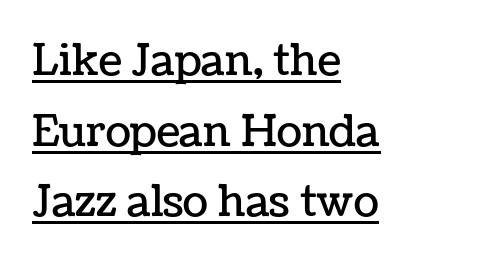
Notice how the stems are strictly vertical — no italics here. Observe the ordinary spacing: letters are neighbours, not strangers. This sample keeps an unexceptional amount of space between lines. This is underlined copy, the kind a proofreader might mark for attention.
